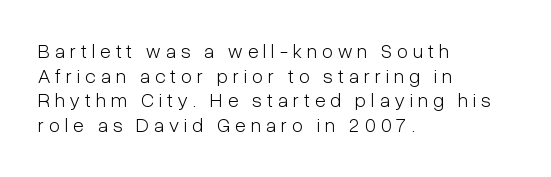
Q: Is the text bold? A: No.
Q: Is the text italic (slanted)? A: No, it is upright.
Q: Is the text underlined? A: No.
Q: How is the paragraph aligned? A: Left-aligned.
Q: Is the spacing between letters normal or unusually wide? A: Unusually wide.
